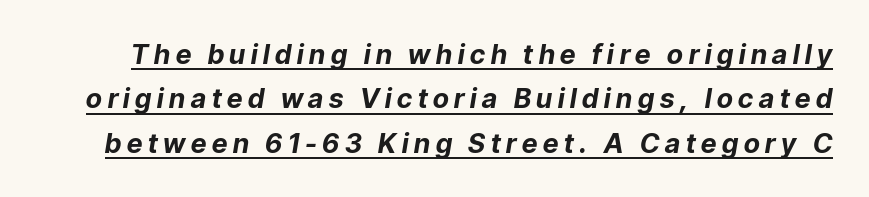
{"italic": "yes", "lean": "right", "slant_degrees": 9, "bold": "yes", "underline": "yes", "line_spacing": "normal", "line_spacing_ratio": 1.64, "letter_spacing": "wide", "letter_spacing_em": 0.21, "glyph_px": 27}
